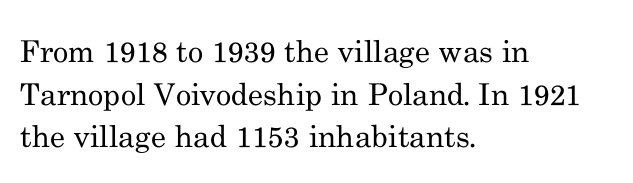
Q: Is the text bold? A: No.
Q: Is the text italic (slanted)? A: No, it is upright.
Q: Is the typeface a serif or a sans-serif typeface? A: Serif.
Q: Is the text underlined? A: No.
Q: How is the paragraph aligned? A: Left-aligned.
Q: Is the spacing between letters normal or unusually wide? A: Normal.
Q: Is the spacing between lines tight, normal or loose? A: Normal.
Q: Width (condensed, normal, or wide)? A: Normal.
Q: Stroke contrast? A: Medium.
Q: x-height? A: Small.
Q: Monospaced? A: No.
